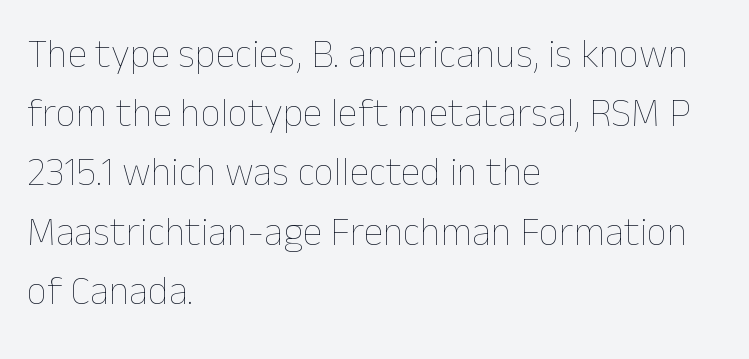
Check the space under the baseline: it is left empty. This sample uses an upright cut, with every glyph sitting square on the baseline. Letter spacing: default. Is this a heavy cut? Hardly; it is regular or lighter.
